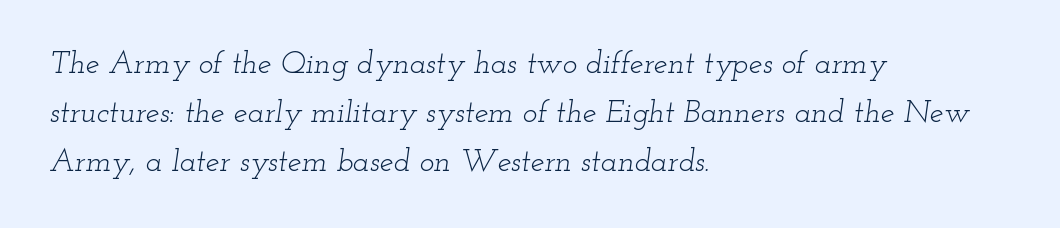
Q: Is the text bold? A: No.
Q: Is the text italic (slanted)? A: Yes, it leans right by about 12 degrees.
Q: Is the typeface a serif or a sans-serif typeface? A: Serif.
Q: Is the text underlined? A: No.
Q: How is the paragraph aligned? A: Left-aligned.
Q: Is the spacing between letters normal or unusually wide? A: Normal.
Q: Is the spacing between lines tight, normal or loose? A: Normal.
Q: Width (condensed, normal, or wide)? A: Wide.
Q: Stroke contrast? A: Low.
Q: x-height? A: Small.
Q: Monospaced? A: No.
